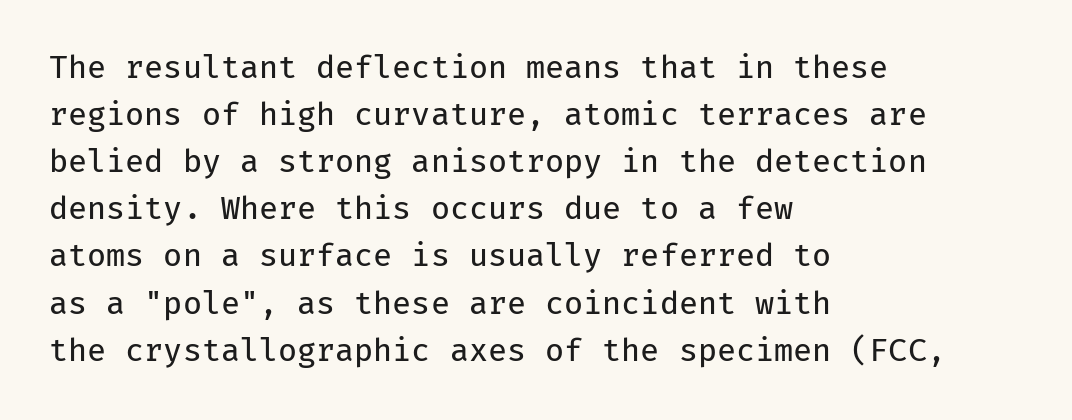
{"serif": "no", "italic": "no", "bold": "no", "weight": "regular", "width": "normal", "stroke_contrast": "low", "x_height": "medium", "monospaced": "yes", "underline": "no", "align": "left", "line_spacing": "normal", "line_spacing_ratio": 1.52, "letter_spacing": "normal", "letter_spacing_em": 0.0, "glyph_px": 31}
